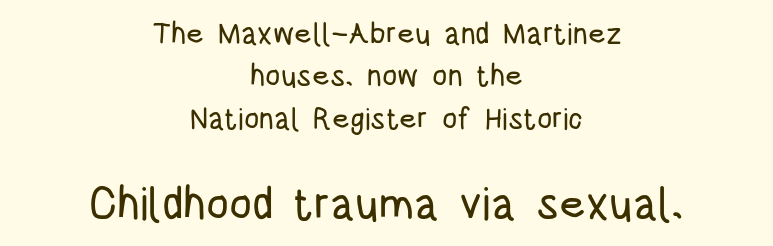
Q: Is the text italic (slanted)? A: No, it is upright.
Q: Is the typeface a serif or a sans-serif typeface? A: Sans-serif.
Q: Is the text underlined? A: No.
Q: How is the paragraph aligned? A: Centered.
Q: Is the spacing between letters normal or unusually wide? A: Normal.
Q: Is the spacing between lines tight, normal or loose? A: Normal.
Q: Which block of text is set in a larger size, the first (top) or the second (bottom)? A: The second (bottom) one.
Q: Width (condensed, normal, or wide)? A: Condensed.
Q: Stroke contrast? A: Low.
Q: x-height? A: Large.
Q: Monospaced? A: No.
